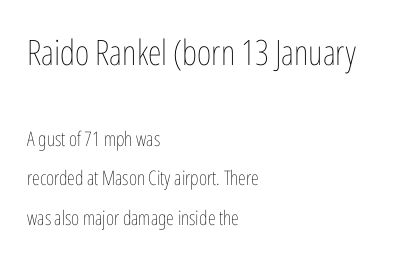
{"italic": "no", "bold": "no", "weight": "thin", "width": "condensed", "stroke_contrast": "low", "x_height": "medium", "monospaced": "no", "underline": "no", "align": "left", "line_spacing": "loose", "line_spacing_ratio": 1.97, "letter_spacing": "normal", "letter_spacing_em": 0.0, "larger_block": "first", "size_ratio": 1.75, "glyph_px": 35}
